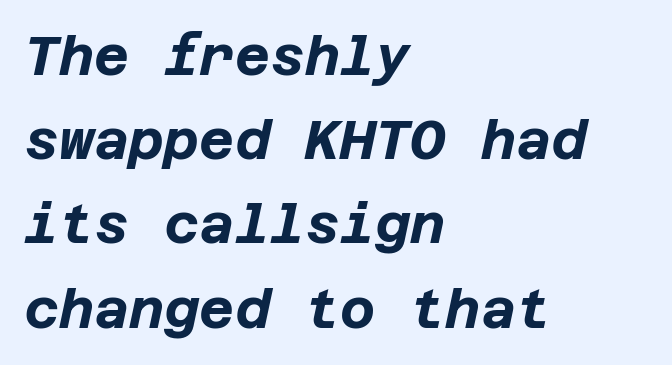
Q: Is the text bold? A: Yes.
Q: Is the text italic (slanted)? A: Yes, it leans right by about 12 degrees.
Q: Is the text underlined? A: No.
Q: How is the paragraph aligned? A: Left-aligned.
Q: Is the spacing between letters normal or unusually wide? A: Normal.
Q: Is the spacing between lines tight, normal or loose? A: Normal.
Q: Width (condensed, normal, or wide)? A: Normal.
Q: Stroke contrast? A: Low.
Q: x-height? A: Large.
